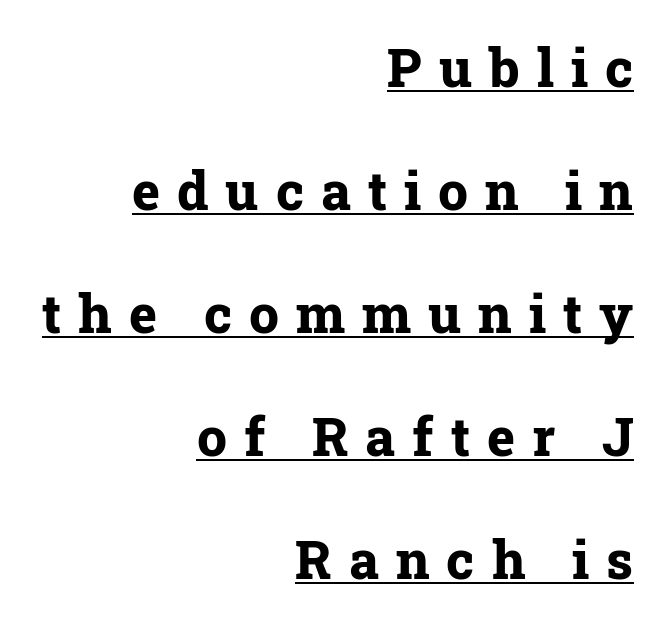
Q: Is the text bold? A: Yes.
Q: Is the text italic (slanted)? A: No, it is upright.
Q: Is the typeface a serif or a sans-serif typeface? A: Serif.
Q: Is the text underlined? A: Yes.
Q: How is the paragraph aligned? A: Right-aligned.
Q: Is the spacing between letters normal or unusually wide? A: Unusually wide.
Q: Is the spacing between lines tight, normal or loose? A: Loose.
Q: Width (condensed, normal, or wide)? A: Normal.
Q: Stroke contrast? A: Low.
Q: x-height? A: Medium.
Q: Monospaced? A: No.
